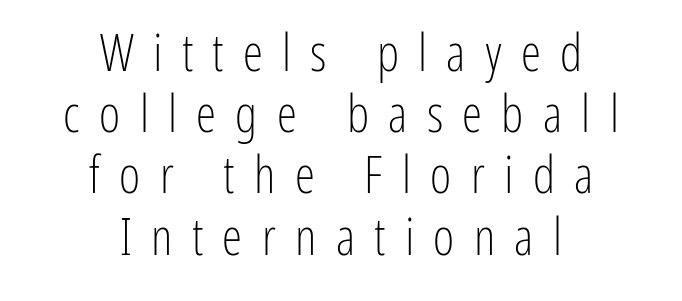
The image shows 51 px light, condensed sans-serif type, upright; set centered, line spacing 1.2x, unusually wide letter spacing (+0.38 em), not underlined; low stroke contrast and a medium x-height.
